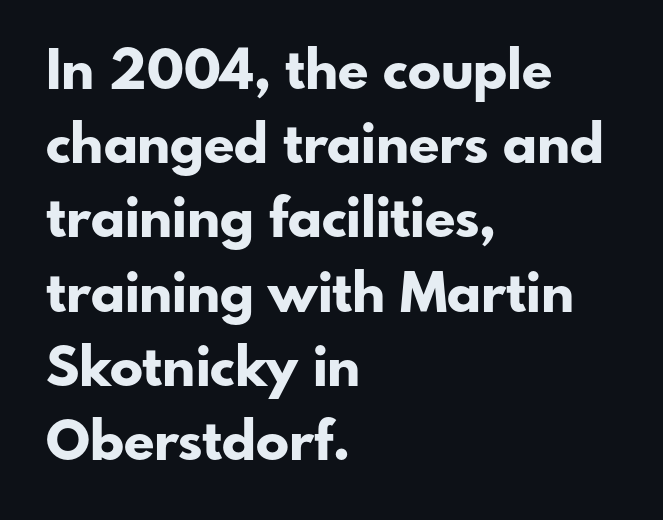
Does the copy run flush right? No — it runs flush left. Heavy-handed strokes throughout: this text is bold. Honestly, the letter spacing is just normal — you wouldn't notice it. Nothing sits at the stroke ends, so this counts as sans-serif.
